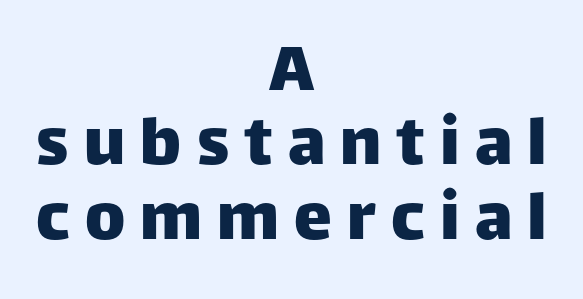
This rendering features lettering with no underline. Neither beginnings nor endings align; midpoints do. The text was rendered using a sans face with plain stroke endings. Does extra space separate the letters? Yes, quite a lot of it. Notice how descenders almost collide with the ascenders below — that's tight leading. Notice how the stems are strictly vertical — no italics here.
